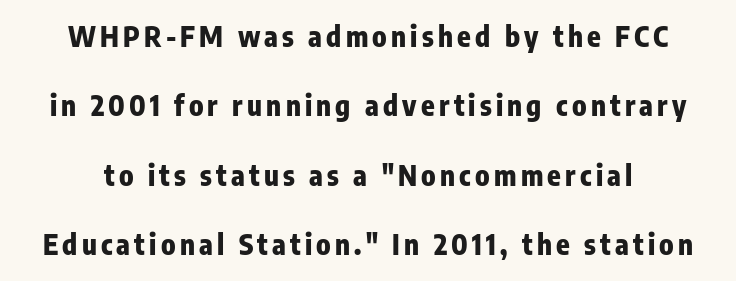
{"serif": "no", "italic": "no", "bold": "yes", "weight": "heavy", "width": "condensed", "stroke_contrast": "low", "x_height": "medium", "monospaced": "no", "underline": "no", "line_spacing": "loose", "line_spacing_ratio": 2.48, "glyph_px": 28}
